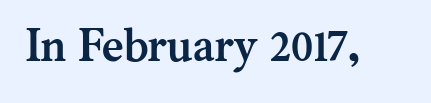
{"serif": "yes", "italic": "no", "bold": "yes", "weight": "semibold", "width": "normal", "stroke_contrast": "medium", "x_height": "medium", "monospaced": "no", "underline": "no", "letter_spacing": "normal", "letter_spacing_em": 0.0, "glyph_px": 46}
